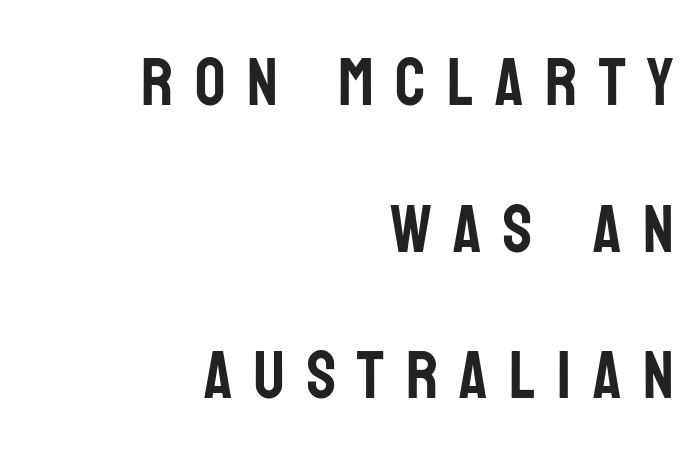
Q: Is the text italic (slanted)? A: No, it is upright.
Q: Is the typeface a serif or a sans-serif typeface? A: Sans-serif.
Q: Is the text underlined? A: No.
Q: How is the paragraph aligned? A: Right-aligned.
Q: Is the spacing between letters normal or unusually wide? A: Unusually wide.
Q: Is the spacing between lines tight, normal or loose? A: Loose.
Q: Width (condensed, normal, or wide)? A: Condensed.
Q: Stroke contrast? A: Low.
Q: x-height? A: Large.
Q: Monospaced? A: No.
